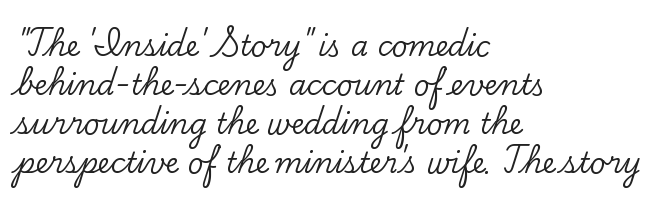
{"serif": "yes", "width": "normal", "stroke_contrast": "low", "x_height": "small", "monospaced": "no", "underline": "no", "align": "left", "line_spacing": "normal", "line_spacing_ratio": 1.39, "letter_spacing": "normal", "letter_spacing_em": 0.0, "glyph_px": 28}
